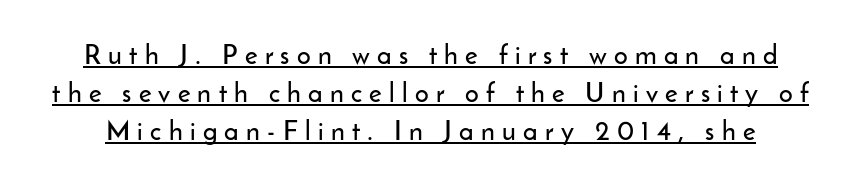
Vertical spacing — default. The typography opts for an upright posture over an oblique one. Spacing between characters has been opened up far beyond the box default. Somebody hit Ctrl+U on this one — the words are underlined.
